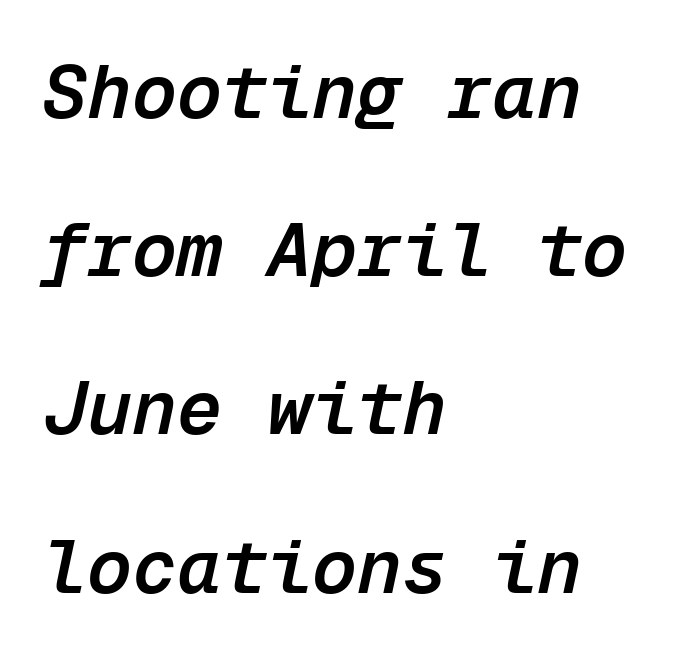
Q: Is the text bold? A: Semi-bold.
Q: Is the text italic (slanted)? A: Yes, it leans right by about 12 degrees.
Q: Is the text underlined? A: No.
Q: How is the paragraph aligned? A: Left-aligned.
Q: Is the spacing between letters normal or unusually wide? A: Normal.
Q: Is the spacing between lines tight, normal or loose? A: Loose.
Q: Width (condensed, normal, or wide)? A: Normal.
Q: Stroke contrast? A: Low.
Q: x-height? A: Medium.
Q: Monospaced? A: Yes.
